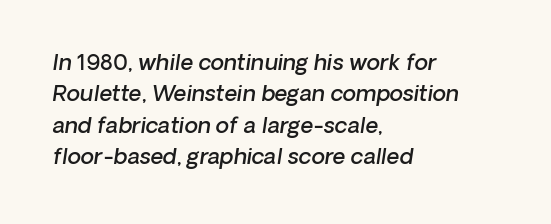
Q: Is the text bold? A: Semi-bold.
Q: Is the text italic (slanted)? A: Yes, it leans right by about 8 degrees.
Q: Is the text underlined? A: No.
Q: How is the paragraph aligned? A: Left-aligned.
Q: Is the spacing between letters normal or unusually wide? A: Normal.
Q: Is the spacing between lines tight, normal or loose? A: Normal.
